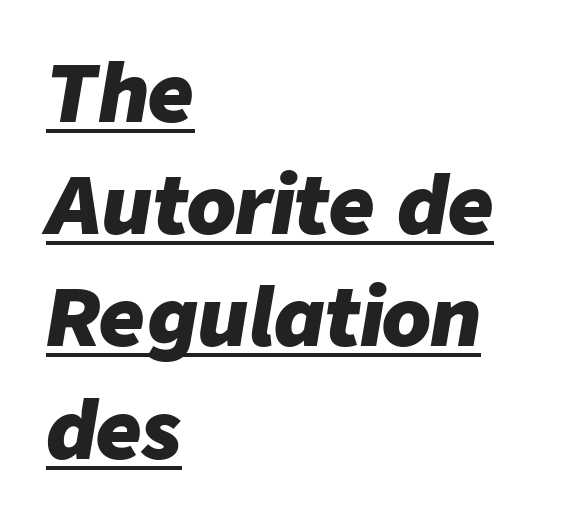
Notice how thick the strokes are: this is what a full bold looks like. Every word sits above its own underline. Spacing verdict: proportional, widths tailored to each character. Each word holds together tightly as a unit, with standard inter-letter gaps. One-word summary of the alignment: left.
